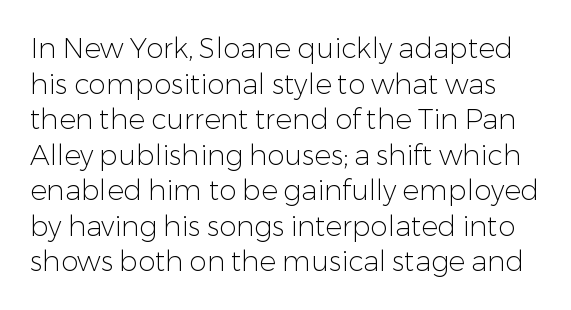
{"serif": "no", "italic": "no", "bold": "no", "weight": "light", "width": "normal", "stroke_contrast": "low", "x_height": "medium", "monospaced": "no", "underline": "no", "line_spacing": "normal", "line_spacing_ratio": 1.27, "letter_spacing": "normal", "letter_spacing_em": 0.0, "glyph_px": 28}
